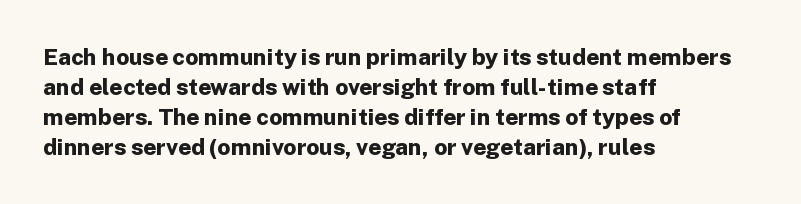
Q: Is the text bold? A: Yes.
Q: Is the text italic (slanted)? A: No, it is upright.
Q: Is the text underlined? A: No.
Q: How is the paragraph aligned? A: Left-aligned.
Q: Is the spacing between letters normal or unusually wide? A: Normal.
Q: Is the spacing between lines tight, normal or loose? A: Normal.
